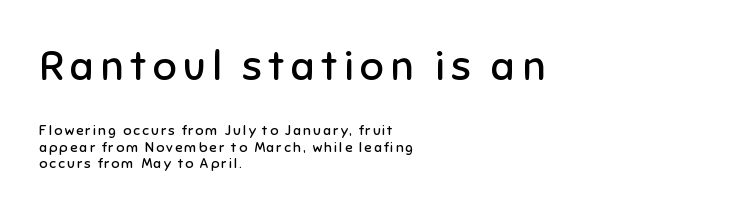
{"serif": "no", "italic": "no", "bold": "no", "weight": "regular", "width": "normal", "stroke_contrast": "low", "x_height": "medium", "monospaced": "no", "underline": "no", "align": "left", "line_spacing_ratio": 1.16, "larger_block": "first", "size_ratio": 3.0, "glyph_px": 42}
